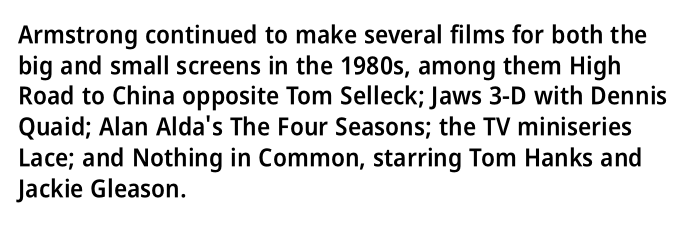
The image shows 25 px text type, upright; set left-aligned, line spacing 1.23x, normal letter spacing, not underlined.
